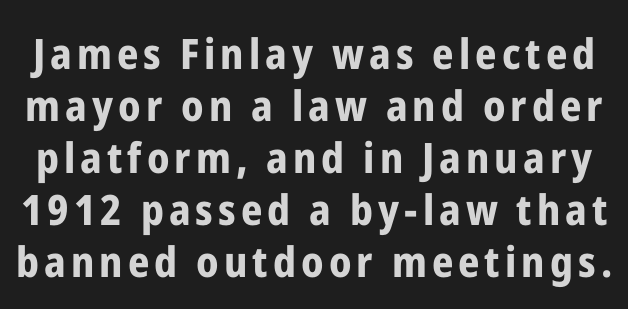
The glyphs in this specimen are sans serif. Nobody drew a line under any word here. Character widths vary here, with narrow letters taking less room than wide ones. A full-strength bold gives these letters their thick strokes.
